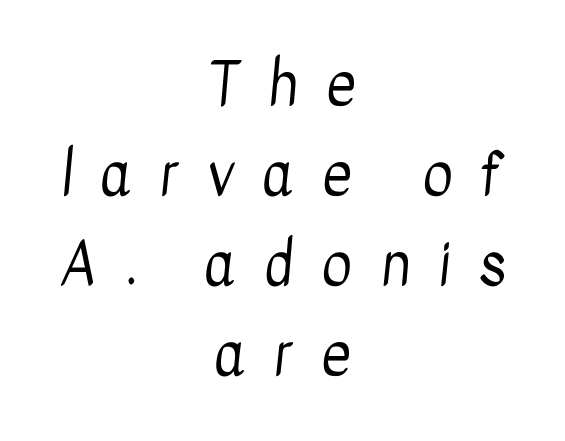
The image shows 58 px regular-weight, condensed sans-serif type; set centered, normal line spacing (1.55x), unusually wide letter spacing (+0.49 em), not underlined; low stroke contrast and a medium x-height.
